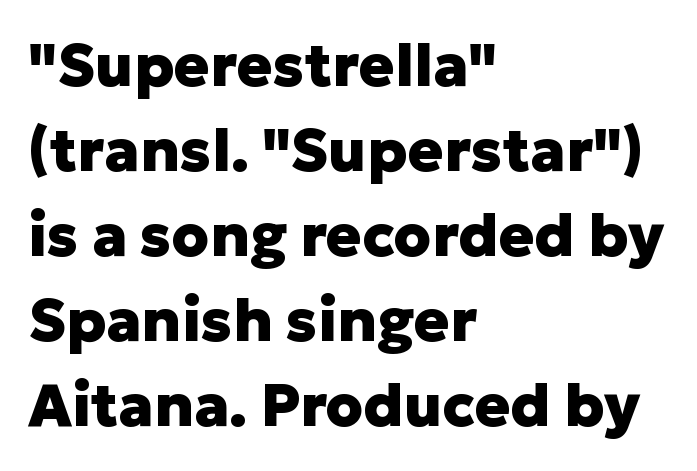
Students, observe: this is what conventionally led text looks like. These lines are rendered in a variable-pitch font. Heavy, bold letterforms. These lines stack with their left ends in a neat column. Quick note: underline off. Nope, not italic — everything's standing straight.
